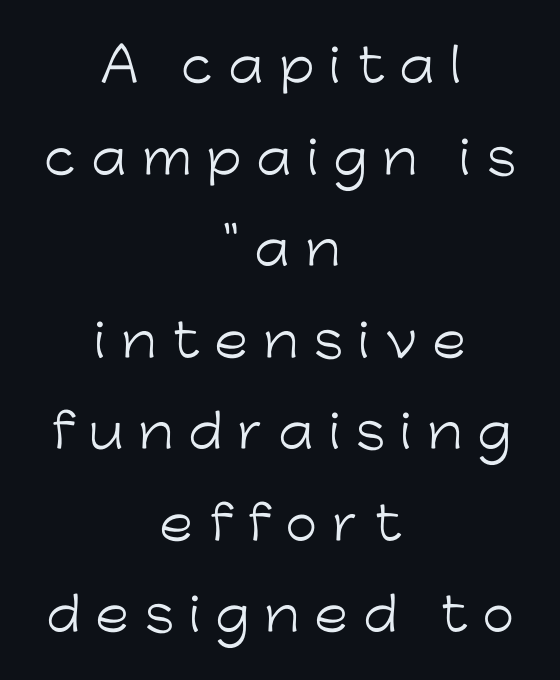
Look at the bottom of the vertical strokes: they stop flat, with no serifs. Beneath every word, the page is bare. Unlike italic type, these characters show no tilt at all. Each stroke keeps to a modest, everyday thickness or less. The designer dialed line spacing up above the default. What stands out about the letter spacing? Its width — letters are far apart.
